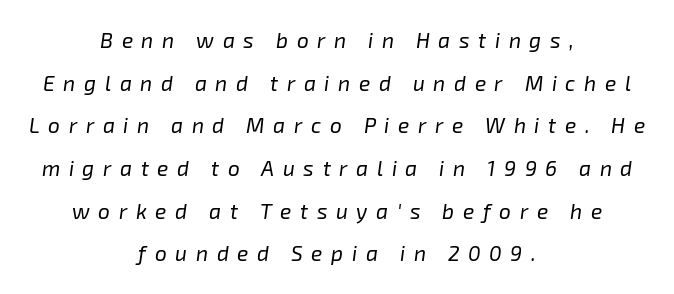
The image shows 21 px text type, italic (leaning right); set centered, loose line spacing (2.03x), unusually wide letter spacing (+0.41 em), not underlined.
